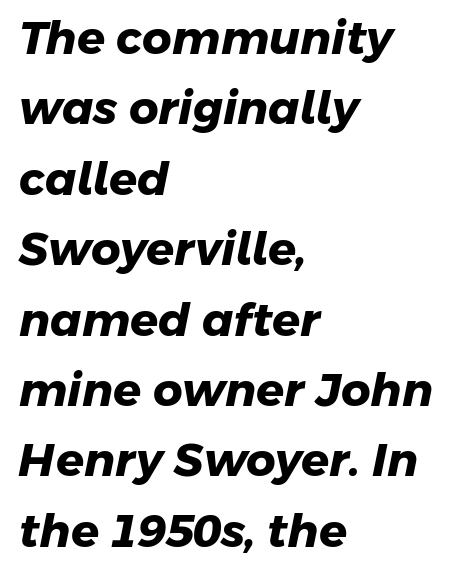
{"serif": "no", "bold": "yes", "weight": "heavy", "width": "normal", "stroke_contrast": "low", "x_height": "medium", "monospaced": "no", "underline": "no", "align": "left", "line_spacing": "normal", "line_spacing_ratio": 1.53, "letter_spacing": "normal", "letter_spacing_em": 0.0, "glyph_px": 46}
